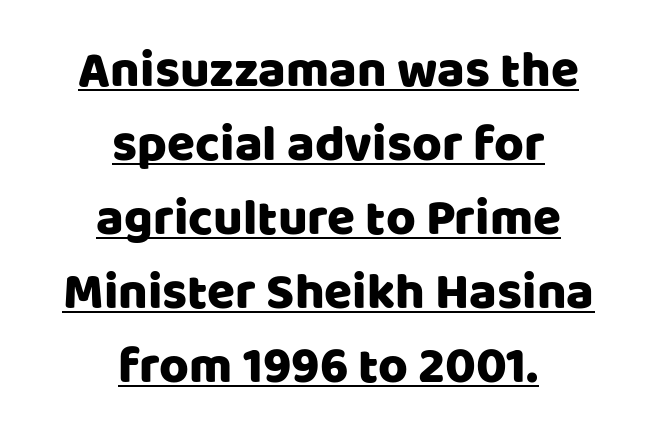
{"serif": "no", "italic": "no", "width": "normal", "stroke_contrast": "low", "x_height": "large", "monospaced": "no", "underline": "yes", "align": "center", "line_spacing": "normal", "line_spacing_ratio": 1.45, "letter_spacing": "normal", "letter_spacing_em": 0.0, "glyph_px": 51}
